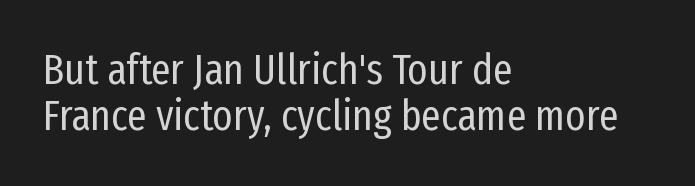
Grotesque or geometric, the face here clearly has no serifs. Does the leading feel generous? Not at all — it's pinched. Teacher's note: observe the even left margin — that is flush-left alignment. The weight would be labelled regular, book, light, or lighter still. This rendering features lettering with no underline.
